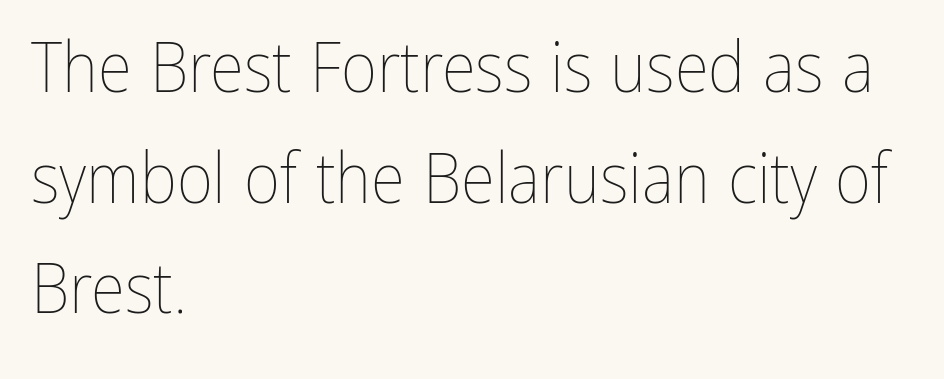
The horizontal fit of the characters is conventional and even. Think of a printed novel: that variable character pitch is what you see here. Reading down the block, your eye returns to a fixed left position each line. Honestly, the row spacing looks completely unremarkable. The strip under each line holds only bare page.
